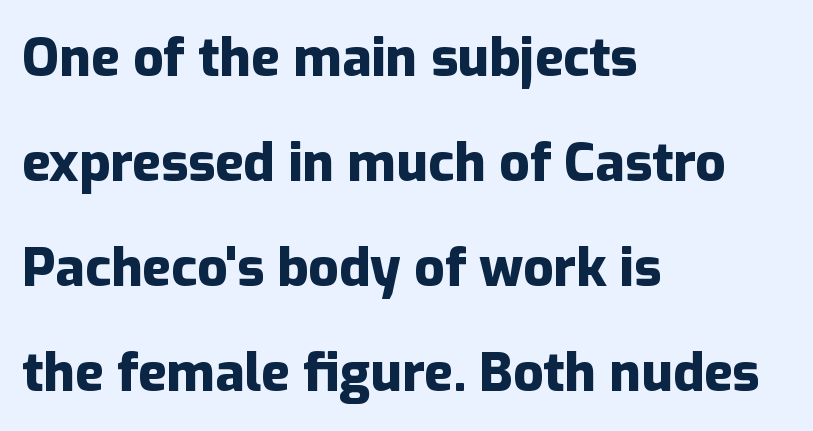
Casual observation: everything's shoved over to the left. Letter spacing: default. The typesetting leans heavy: a genuine bold. A typesetter would mark this as roman, not italic. Is this a fixed-width face? No — the glyphs have proportional, varying widths. Leading is clearly above the norm, producing a sparse column.
